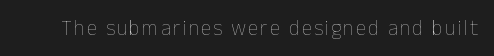
{"italic": "no", "bold": "no", "underline": "no", "glyph_px": 21}
